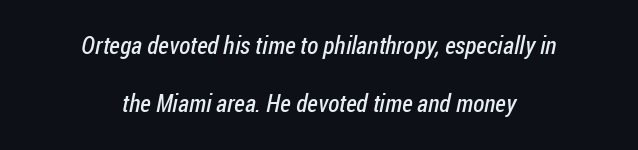
Q: Is the text bold? A: No.
Q: Is the text underlined? A: No.
Q: How is the paragraph aligned? A: Centered.
Q: Is the spacing between letters normal or unusually wide? A: Normal.
Q: Is the spacing between lines tight, normal or loose? A: Loose.
